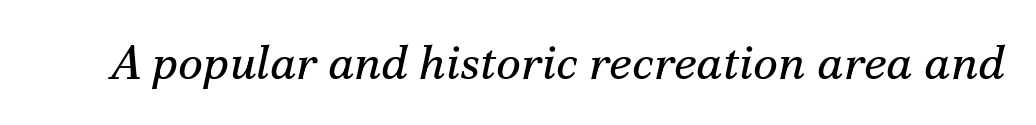
{"serif": "yes", "italic": "yes", "lean": "right", "slant_degrees": 12, "bold": "no", "weight": "regular", "width": "normal", "stroke_contrast": "medium", "x_height": "small", "monospaced": "no", "underline": "no", "letter_spacing": "normal", "letter_spacing_em": 0.0, "glyph_px": 48}
